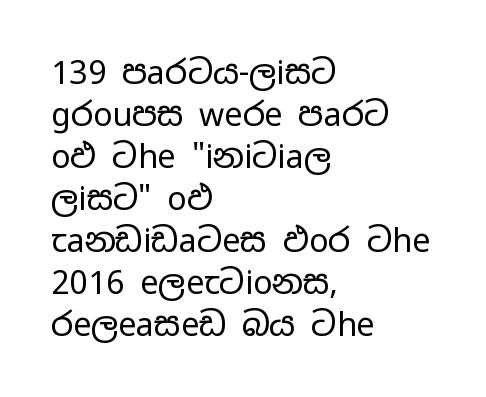
Does extra space separate the letters? No, they use regular spacing. Look at the bottom of the vertical strokes: they stop flat, with no serifs. The face used here is proportionally spaced, like ordinary book or web type. The typesetter chose a ragged-right arrangement here. When letters stand straight like this, we call the style roman or upright.
